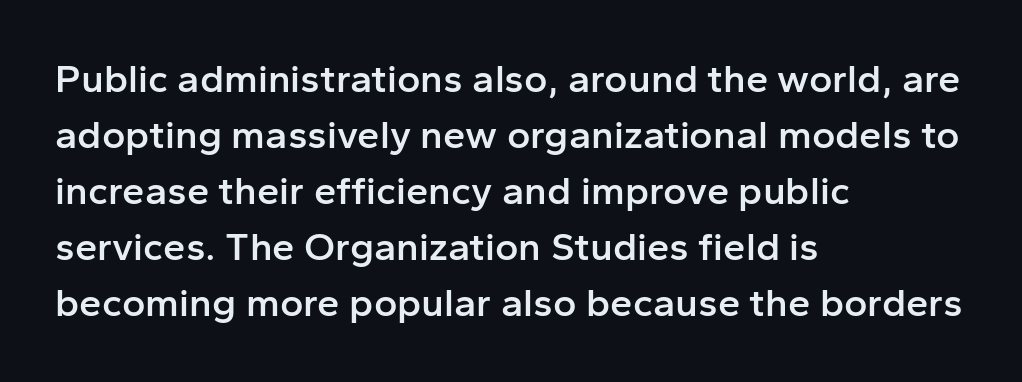
{"serif": "no", "italic": "no", "bold": "semi", "weight": "semibold", "width": "normal", "stroke_contrast": "low", "x_height": "medium", "monospaced": "no", "underline": "no", "align": "left", "line_spacing": "normal", "line_spacing_ratio": 1.4, "letter_spacing": "normal", "letter_spacing_em": 0.0, "glyph_px": 40}
